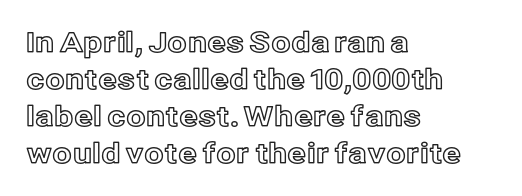
If you drew a line through each stem, it would be perfectly vertical. The designer left line spacing at the default. A typesetter would call this proportional, since set widths differ per character. No word sits above an underline.
